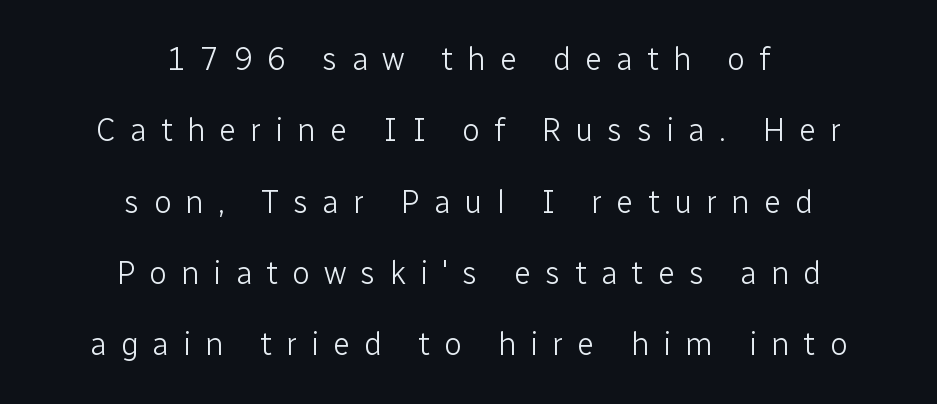
The line texture is sparse and dotted thanks to wide tracking. The string is rendered with underlining switched off. Ascenders rise straight up at ninety degrees. Short and long lines alike share a common midpoint.
